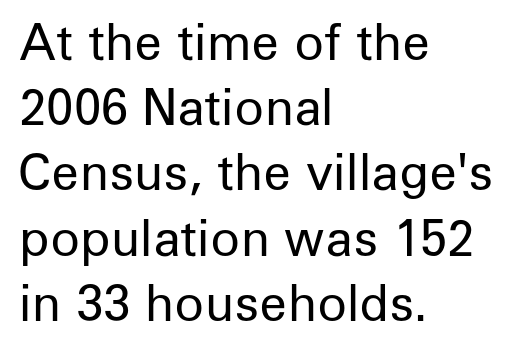
{"serif": "no", "italic": "no", "bold": "no", "weight": "regular", "width": "normal", "stroke_contrast": "low", "x_height": "medium", "monospaced": "no", "underline": "no", "align": "left", "line_spacing": "normal", "line_spacing_ratio": 1.33, "letter_spacing": "normal", "letter_spacing_em": 0.0, "glyph_px": 49}
